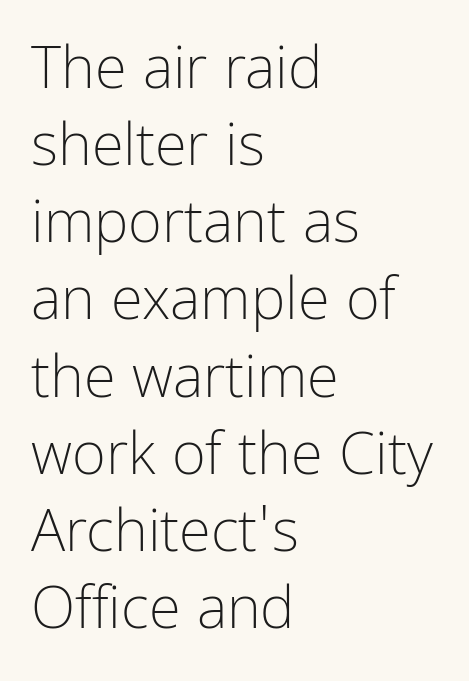
The image shows 58 px light, condensed sans-serif type, upright; set left-aligned, normal line spacing (1.33x), normal letter spacing, not underlined; low stroke contrast and a medium x-height.
